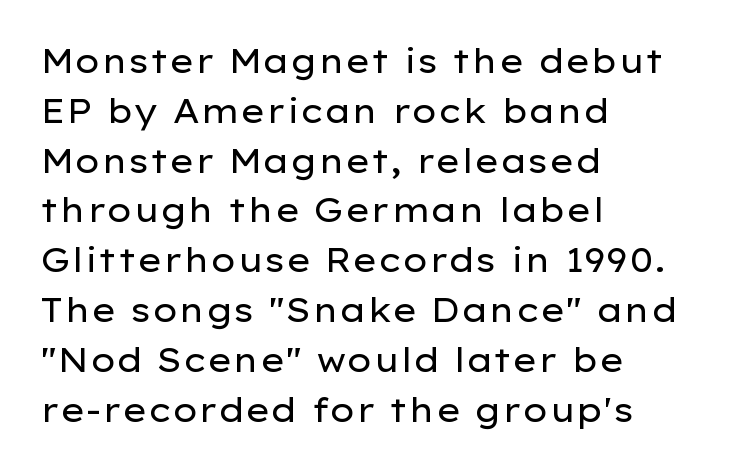
{"serif": "no", "italic": "no", "bold": "no", "weight": "regular", "width": "wide", "stroke_contrast": "low", "x_height": "medium", "monospaced": "no", "underline": "no", "align": "left", "line_spacing": "normal", "line_spacing_ratio": 1.51, "letter_spacing": "normal", "letter_spacing_em": 0.0, "glyph_px": 33}
